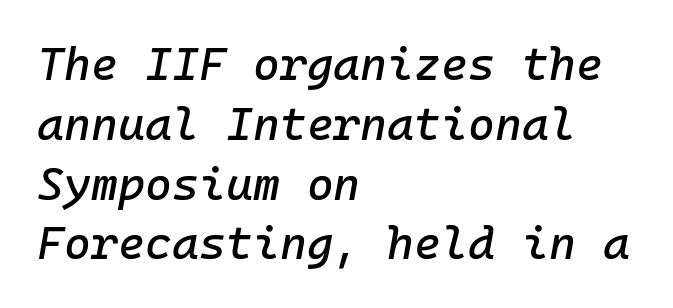
The baseline area is clear. How would I describe the line gaps? Plain and ordinary. The ragged edge is on the right, which tells us the setting is flush left. Characters are canted at an angle relative to the baseline's perpendicular. The passage shown is typed in a monospace face where columns stay perfectly aligned.
